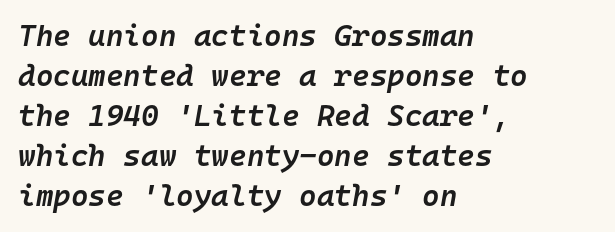
The face used here has a pronounced slope to its letters. A bit beefed up — I'd call it semibold rather than bold. Regarding leading, the lines here are spaced in the standard way. The passage is arranged the way most books set body copy — flush left. Only glyphs here, with clear space below each row.
